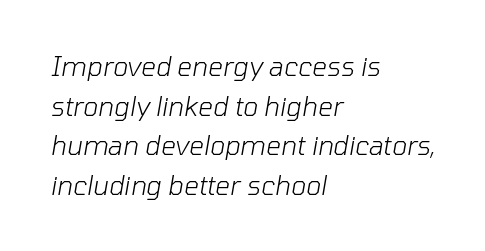
This rendering uses left alignment, leaving the right contour irregular. The tracking reads as untouched default to a designer's eye. Lines of text with bare space underneath. Reading down the column, the eye jumps a familiar distance to each next line. An italicized treatment has been applied to the whole sample.
